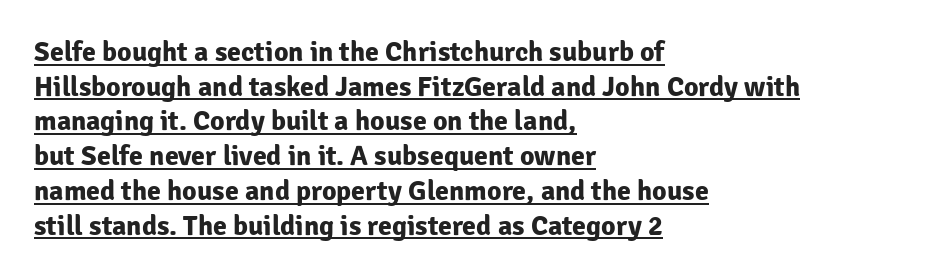
Is this a fixed-width face? No — the glyphs have proportional, varying widths. Honestly, the underline is the first thing you notice here. A student would call this left alignment; a typographer would say flush left, rag right. Students, this is bold: see how much ink each stroke carries.
